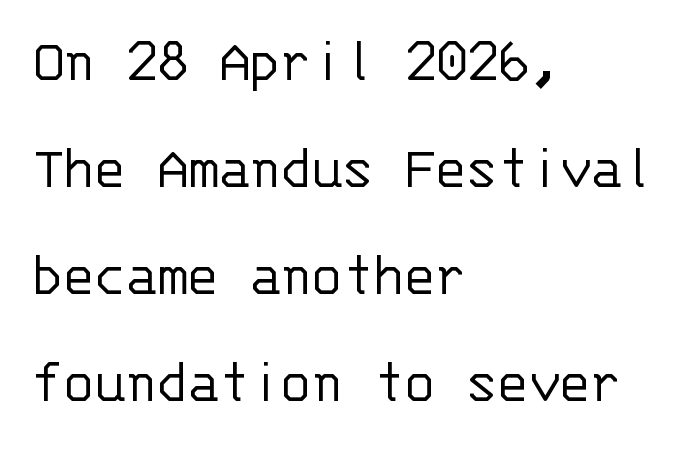
Q: Is the text bold? A: No.
Q: Is the text italic (slanted)? A: No, it is upright.
Q: Is the typeface a serif or a sans-serif typeface? A: Sans-serif.
Q: Is the text underlined? A: No.
Q: How is the paragraph aligned? A: Left-aligned.
Q: Is the spacing between letters normal or unusually wide? A: Normal.
Q: Is the spacing between lines tight, normal or loose? A: Normal.
Q: Width (condensed, normal, or wide)? A: Normal.
Q: Stroke contrast? A: Low.
Q: x-height? A: Large.
Q: Monospaced? A: Yes.
